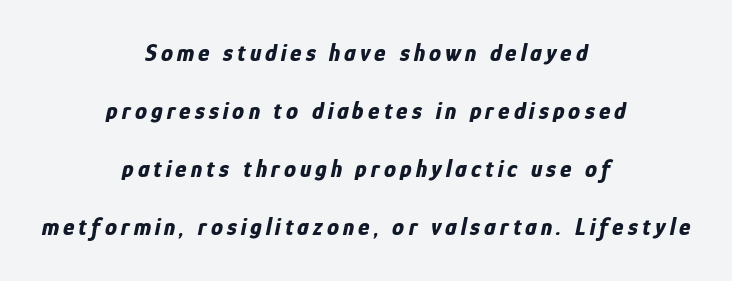
A student would call this center alignment; a typographer would say set centered. Plain, unruled lines of type. These lines stand farther apart than default settings would place them. Designer's note — italics engaged. Set as a true bold cut, around the 700 mark.
